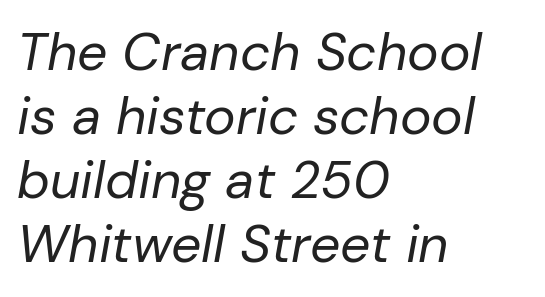
{"italic": "yes", "lean": "right", "slant_degrees": 10, "bold": "no", "weight": "regular", "width": "normal", "stroke_contrast": "low", "x_height": "medium", "monospaced": "no", "underline": "no", "align": "left", "line_spacing_ratio": 1.21, "letter_spacing": "normal", "letter_spacing_em": 0.0, "glyph_px": 53}
